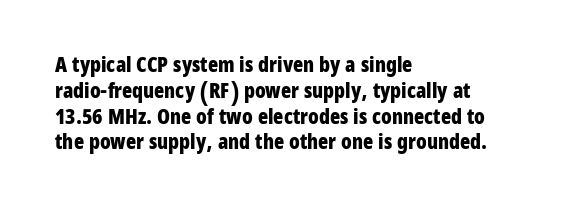
Q: Is the text bold? A: Yes.
Q: Is the text italic (slanted)? A: No, it is upright.
Q: Is the text underlined? A: No.
Q: How is the paragraph aligned? A: Left-aligned.
Q: Is the spacing between letters normal or unusually wide? A: Normal.
